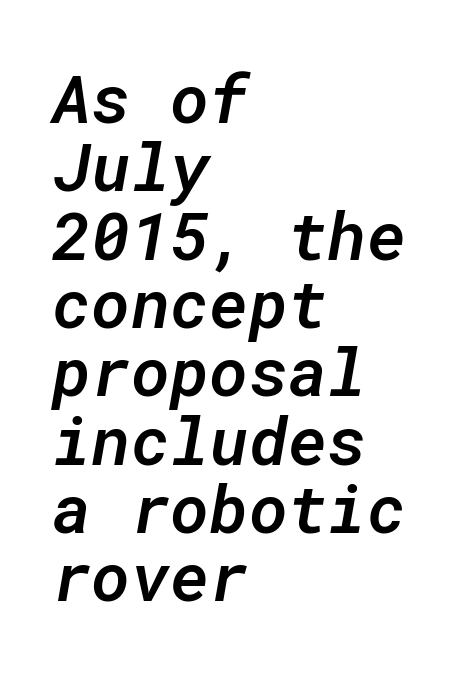
Monospaced: the letters line up in strict vertical columns. The passage shown is semibold, sitting just below true bold. Nothing unusual about the tracking: characters are spaced as the font intends. All the whitespace from short lines collects on the right. When letters slant like this, we call the style italic.
